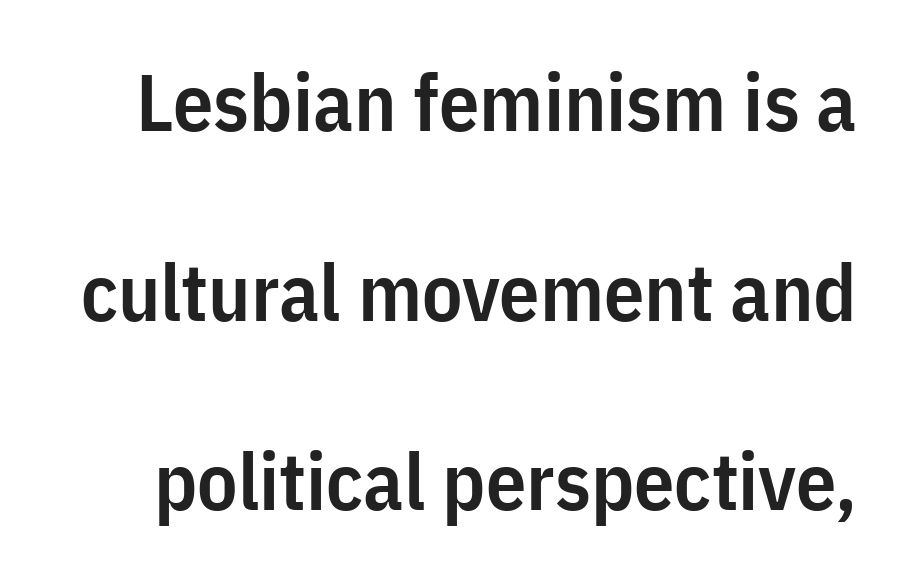
The image shows 80 px semibold, condensed sans-serif type, upright; set loose line spacing (2.37x), normal letter spacing, not underlined; low stroke contrast and a medium x-height.
